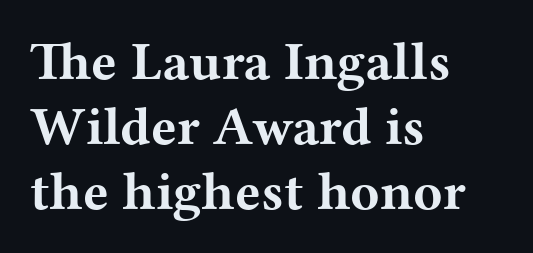
{"serif": "yes", "italic": "no", "bold": "yes", "weight": "bold", "width": "wide", "stroke_contrast": "medium", "x_height": "medium", "monospaced": "no", "underline": "no", "align": "left", "line_spacing_ratio": 1.2, "letter_spacing": "normal", "letter_spacing_em": 0.0, "glyph_px": 54}
